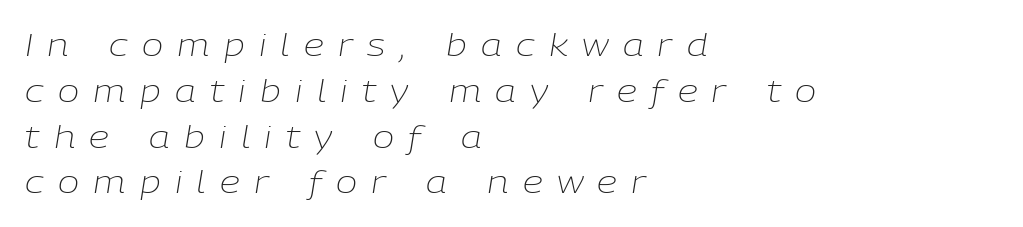
The image shows 32 px light type, italic (leaning right); set left-aligned, normal line spacing (1.43x), unusually wide letter spacing (+0.45 em), not underlined; low stroke contrast and a medium x-height.
